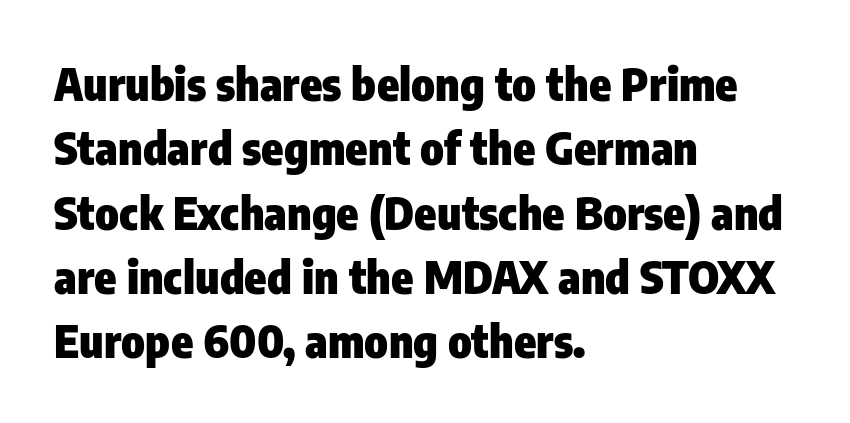
Q: Is the text bold? A: Yes.
Q: Is the text italic (slanted)? A: No, it is upright.
Q: Is the typeface a serif or a sans-serif typeface? A: Sans-serif.
Q: Is the text underlined? A: No.
Q: How is the paragraph aligned? A: Left-aligned.
Q: Is the spacing between letters normal or unusually wide? A: Normal.
Q: Is the spacing between lines tight, normal or loose? A: Normal.
Q: Width (condensed, normal, or wide)? A: Condensed.
Q: Stroke contrast? A: Low.
Q: x-height? A: Medium.
Q: Monospaced? A: No.
